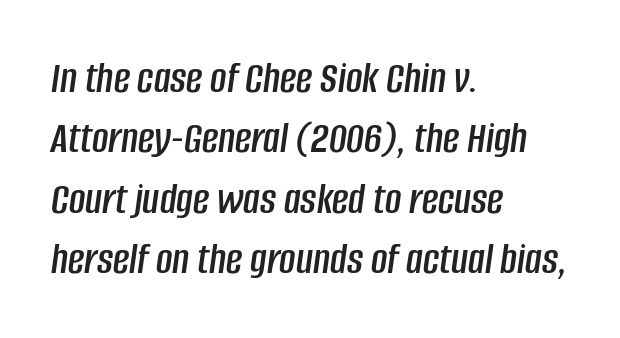
{"italic": "yes", "lean": "right", "slant_degrees": 8, "width": "condensed", "stroke_contrast": "low", "x_height": "large", "monospaced": "no", "underline": "no", "align": "left", "line_spacing": "normal", "line_spacing_ratio": 1.34, "letter_spacing": "normal", "letter_spacing_em": 0.0, "glyph_px": 45}
